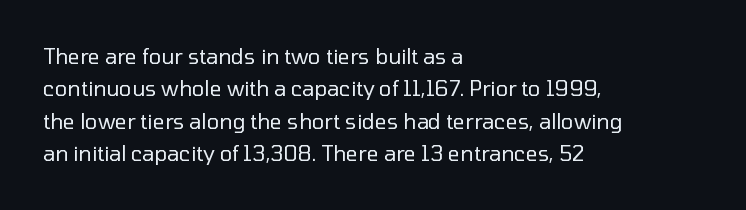
{"italic": "no", "bold": "no", "underline": "no", "align": "left", "line_spacing": "normal", "line_spacing_ratio": 1.54, "letter_spacing": "normal", "letter_spacing_em": 0.0, "glyph_px": 21}
